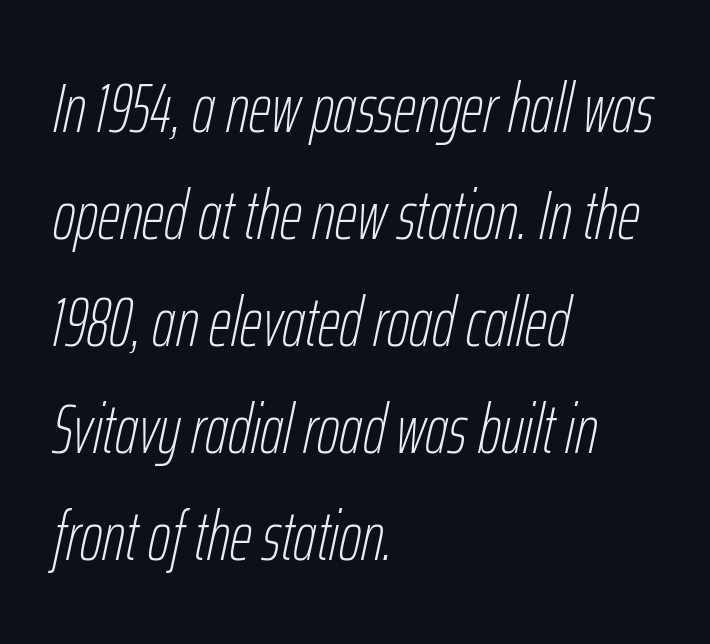
Q: Is the text bold? A: No.
Q: Is the text italic (slanted)? A: Yes, it leans right by about 12 degrees.
Q: Is the text underlined? A: No.
Q: How is the paragraph aligned? A: Left-aligned.
Q: Is the spacing between letters normal or unusually wide? A: Normal.
Q: Is the spacing between lines tight, normal or loose? A: Normal.
Q: Width (condensed, normal, or wide)? A: Condensed.
Q: Stroke contrast? A: Low.
Q: x-height? A: Medium.
Q: Monospaced? A: No.
